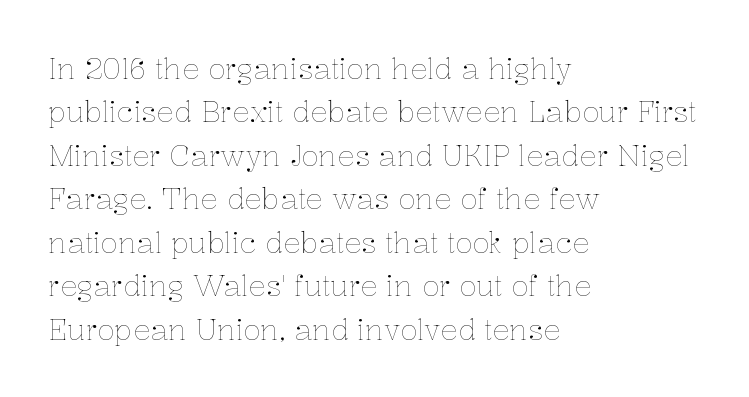
Q: Is the text bold? A: No.
Q: Is the text italic (slanted)? A: No, it is upright.
Q: Is the text underlined? A: No.
Q: How is the paragraph aligned? A: Left-aligned.
Q: Is the spacing between letters normal or unusually wide? A: Normal.
Q: Is the spacing between lines tight, normal or loose? A: Normal.
Q: Width (condensed, normal, or wide)? A: Normal.
Q: Stroke contrast? A: Low.
Q: x-height? A: Medium.
Q: Monospaced? A: No.
